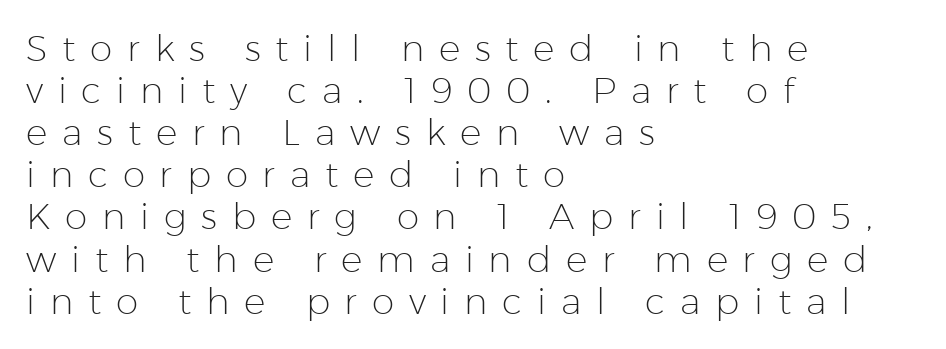
The image shows 36 px light sans-serif type, upright; set left-aligned, line spacing 1.17x, unusually wide letter spacing (+0.41 em), not underlined; low stroke contrast and a medium x-height.
